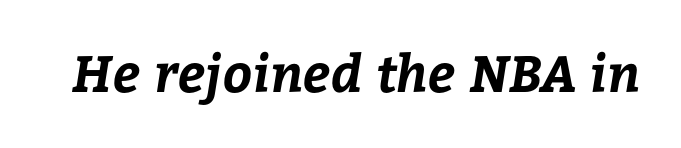
These lines are rendered in a variable-pitch font. Descenders hang freely into open space. Characters follow at the spacing the type designer built in. Typographic density is high because the face is bold.
